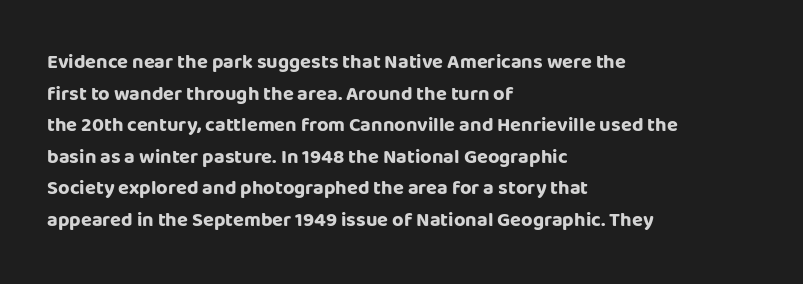
{"italic": "no", "bold": "yes", "underline": "no", "align": "left", "line_spacing": "normal", "line_spacing_ratio": 1.58, "letter_spacing": "normal", "letter_spacing_em": 0.0, "glyph_px": 20}
